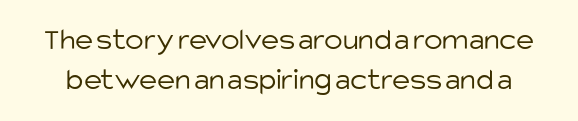
{"serif": "no", "italic": "no", "bold": "no", "weight": "light", "width": "normal", "stroke_contrast": "low", "x_height": "large", "monospaced": "no", "underline": "no", "line_spacing": "normal", "line_spacing_ratio": 1.3, "letter_spacing": "normal", "letter_spacing_em": 0.0, "glyph_px": 31}
